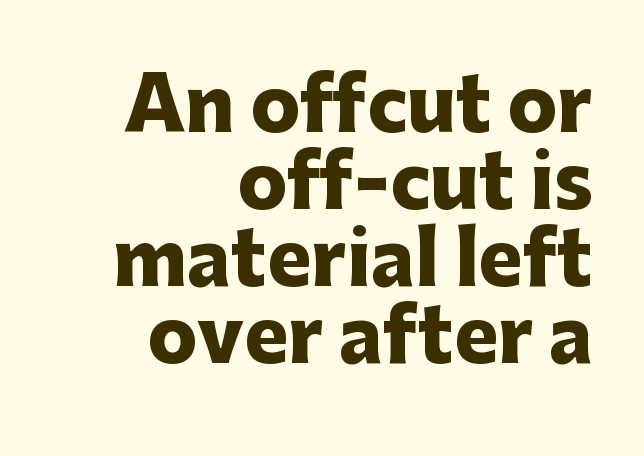
{"serif": "no", "italic": "no", "bold": "yes", "weight": "heavy", "width": "normal", "stroke_contrast": "low", "x_height": "medium", "monospaced": "no", "underline": "no", "align": "right", "line_spacing": "tight", "line_spacing_ratio": 1.04, "letter_spacing": "normal", "letter_spacing_em": 0.0, "glyph_px": 74}
